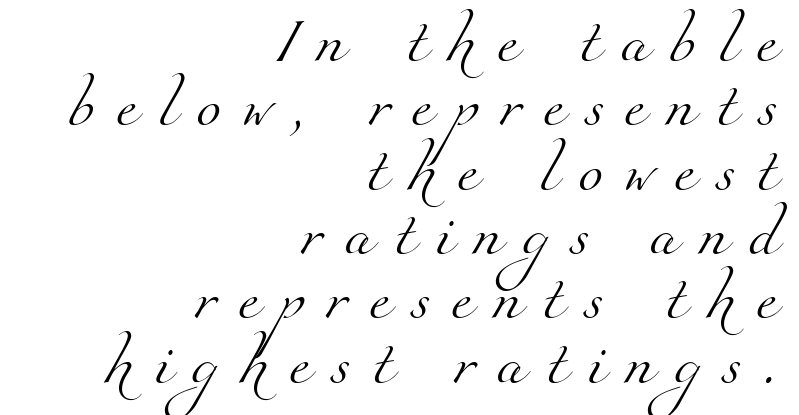
{"serif": "yes", "bold": "no", "weight": "light", "width": "normal", "stroke_contrast": "medium", "x_height": "small", "monospaced": "no", "underline": "no", "align": "right", "line_spacing": "normal", "line_spacing_ratio": 1.43, "letter_spacing": "wide", "letter_spacing_em": 0.47, "glyph_px": 45}
